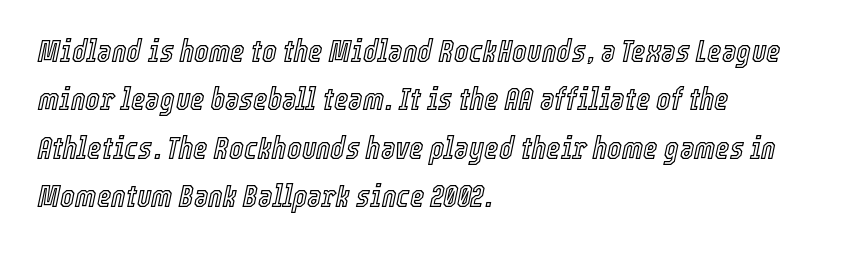
Caption: multi-line text, flush left, ragged right. There is no visible air inserted between adjacent glyphs. The letters advance in unequal steps, a hallmark of proportional type. Posture: slanted. Glance below the letters and you will spot only blank space. The rows are spaced the way most documents space them.
